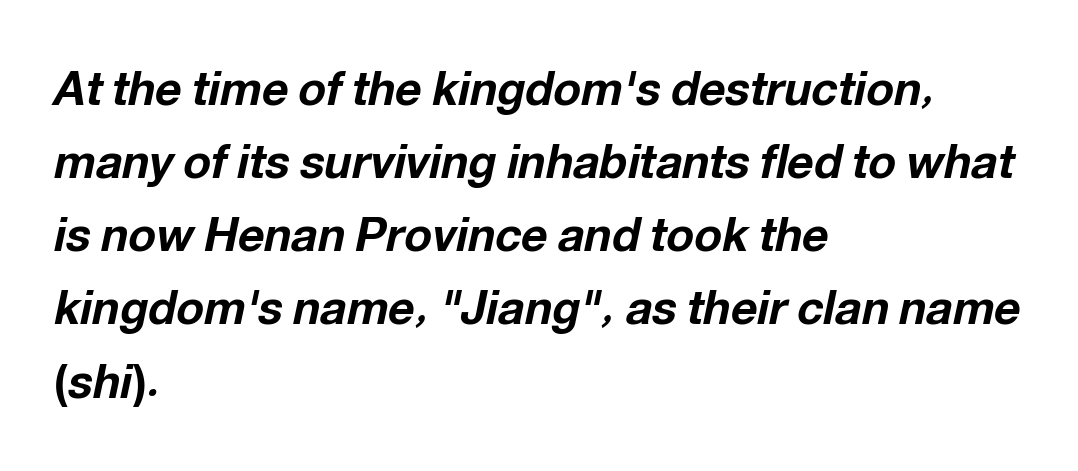
The image shows 46 px bold type, italic (leaning right); set left-aligned, normal line spacing (1.59x), normal letter spacing, not underlined; low stroke contrast and a medium x-height.
